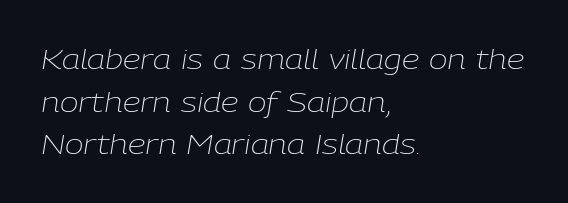
{"italic": "yes", "lean": "right", "slant_degrees": 9, "bold": "no", "weight": "light", "width": "normal", "stroke_contrast": "low", "x_height": "medium", "monospaced": "no", "underline": "no", "align": "left", "line_spacing": "normal", "line_spacing_ratio": 1.52, "letter_spacing": "normal", "letter_spacing_em": 0.0, "glyph_px": 28}
